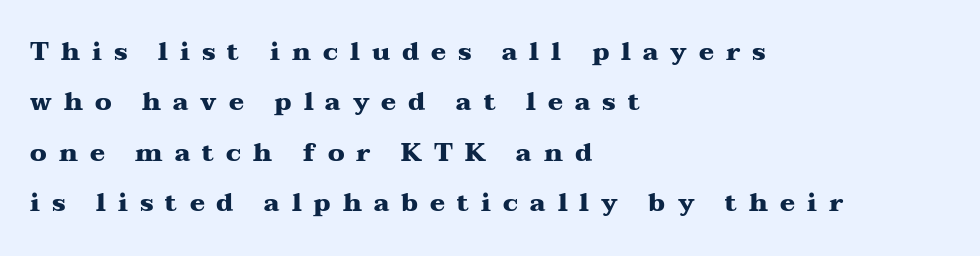
Q: Is the text bold? A: Yes.
Q: Is the text italic (slanted)? A: No, it is upright.
Q: Is the text underlined? A: No.
Q: How is the paragraph aligned? A: Left-aligned.
Q: Is the spacing between letters normal or unusually wide? A: Unusually wide.
Q: Is the spacing between lines tight, normal or loose? A: Loose.
